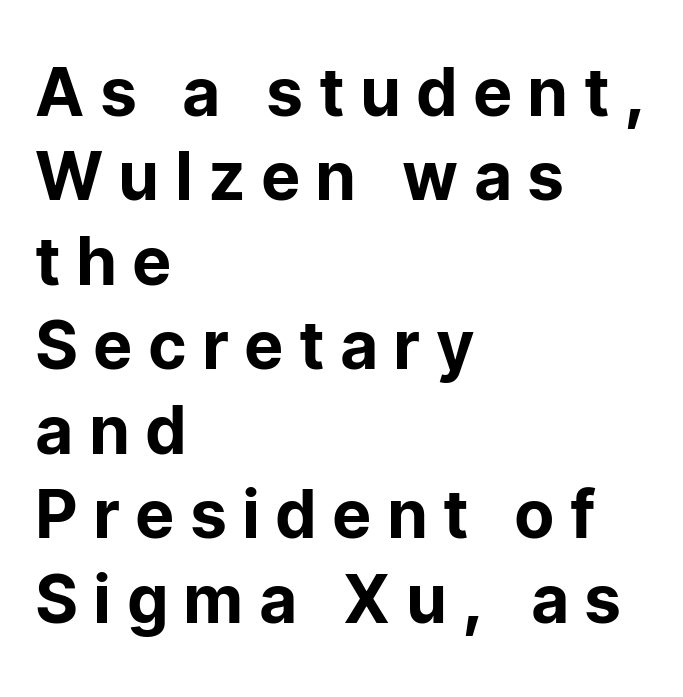
The image shows 66 px sans-serif type, upright; set left-aligned, normal line spacing (1.28x), unusually wide letter spacing (+0.23 em), not underlined; low stroke contrast and a medium x-height.
